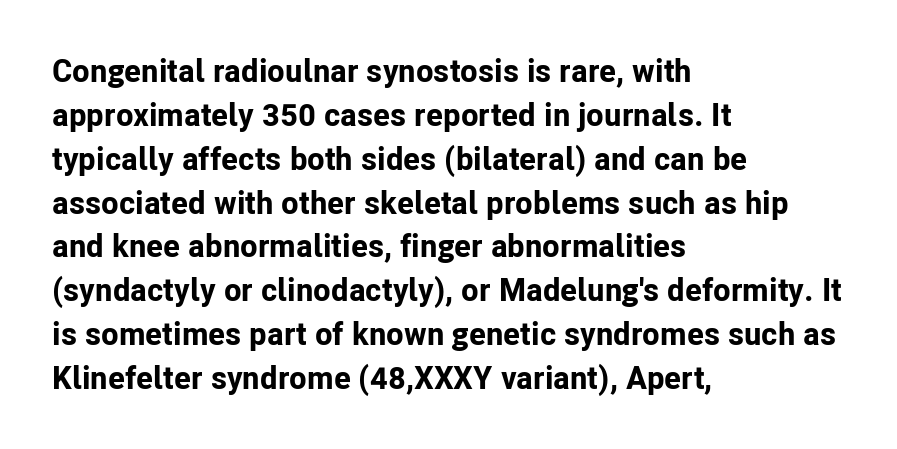
Inter-character spacing is left at the font's built-in metrics. Vertical strokes here are truly vertical. Left-aligned paragraph, ragged on the right. To sum up the face: it is a sans, with no serifs. The passage shown is typed in a proportional face where columns would drift.
